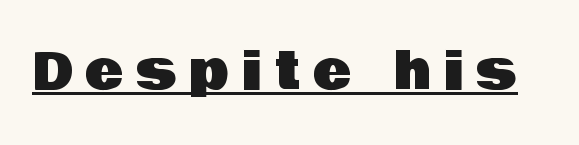
Q: Is the text italic (slanted)? A: No, it is upright.
Q: Is the typeface a serif or a sans-serif typeface? A: Sans-serif.
Q: Is the text underlined? A: Yes.
Q: Is the spacing between letters normal or unusually wide? A: Unusually wide.
Q: Width (condensed, normal, or wide)? A: Normal.
Q: Stroke contrast? A: Low.
Q: x-height? A: Large.
Q: Monospaced? A: No.
